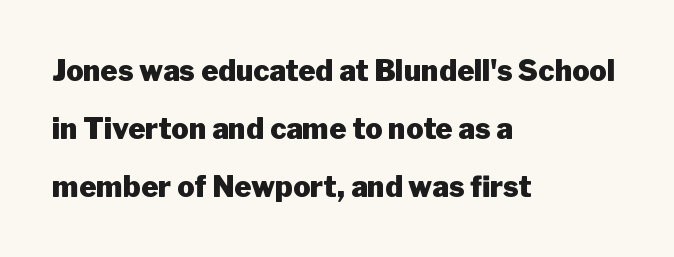
The image shows 29 px heavy sans-serif type, upright; set left-aligned, loose line spacing (2.0x), normal letter spacing, not underlined; low stroke contrast and a medium x-height.
